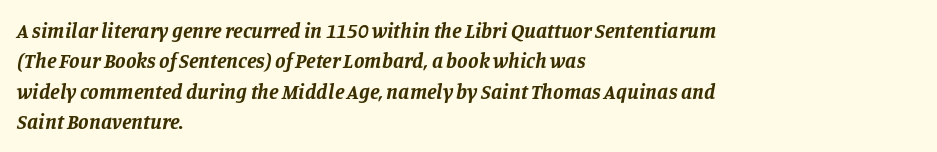
Bare-footed words on every line. This sample keeps an unexceptional amount of space between lines. Compared with an ordinary text face, these strokes are far heavier — a full bold. Letter spacing: default.
